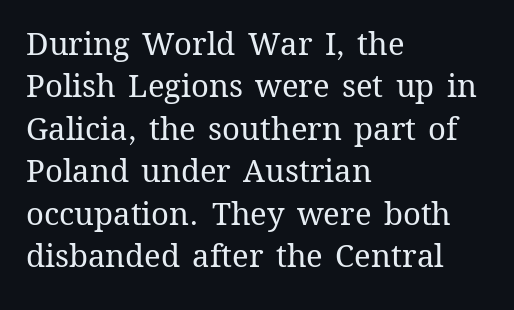
{"italic": "no", "bold": "no", "weight": "regular", "width": "normal", "stroke_contrast": "medium", "x_height": "medium", "monospaced": "no", "underline": "no", "align": "left", "line_spacing": "normal", "line_spacing_ratio": 1.37, "letter_spacing": "normal", "letter_spacing_em": 0.0, "glyph_px": 31}
